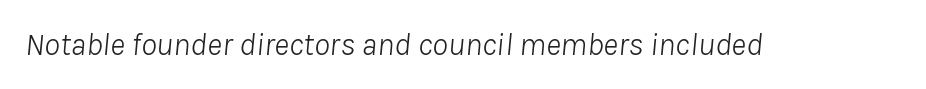
{"italic": "yes", "lean": "right", "slant_degrees": 8, "bold": "no", "weight": "light", "width": "normal", "stroke_contrast": "low", "x_height": "medium", "monospaced": "no", "underline": "no", "letter_spacing": "normal", "letter_spacing_em": 0.0, "glyph_px": 32}
